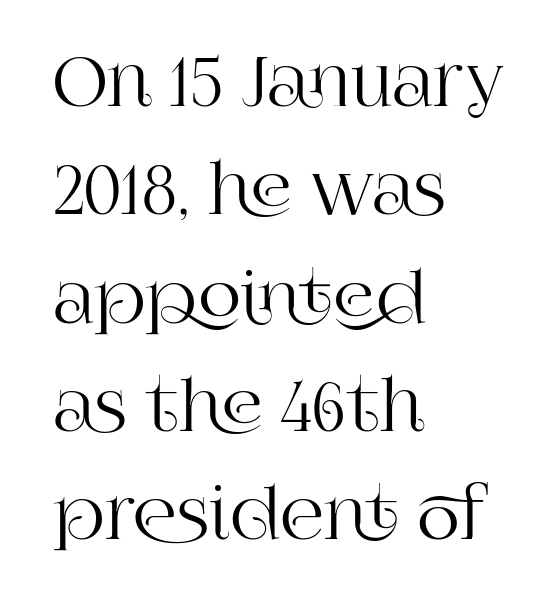
You could not count columns in this text — the font is proportionally spaced. The letters sit at their default tracking, neither squeezed nor spread. Glance below the letters and you will spot only blank space. Each new line begins a customary step beneath the previous one. Reading down the block, your eye returns to a fixed left position each line. Stroke terminals: seriffed.
